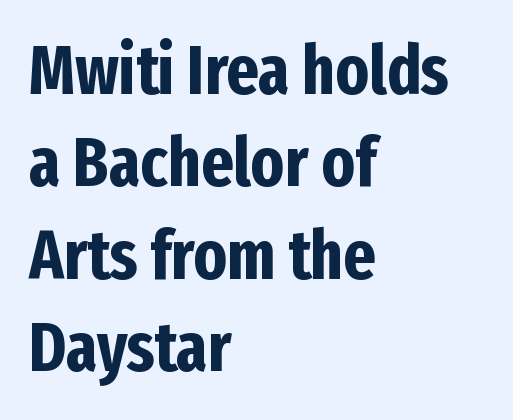
Q: Is the text bold? A: Yes.
Q: Is the text italic (slanted)? A: No, it is upright.
Q: Is the typeface a serif or a sans-serif typeface? A: Sans-serif.
Q: Is the text underlined? A: No.
Q: How is the paragraph aligned? A: Left-aligned.
Q: Is the spacing between letters normal or unusually wide? A: Normal.
Q: Is the spacing between lines tight, normal or loose? A: Normal.
Q: Width (condensed, normal, or wide)? A: Condensed.
Q: Stroke contrast? A: Low.
Q: x-height? A: Medium.
Q: Monospaced? A: No.
